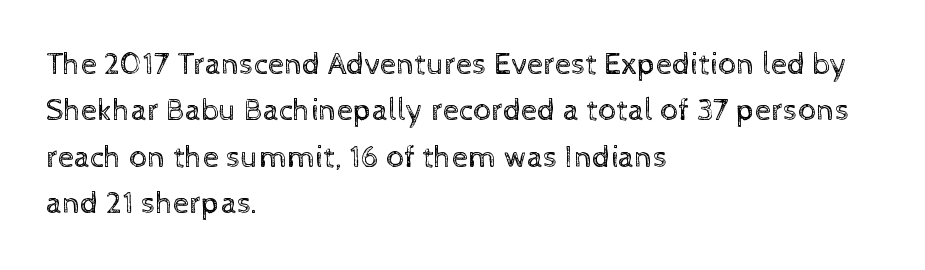
{"italic": "no", "bold": "no", "weight": "regular", "width": "normal", "x_height": "medium", "monospaced": "no", "underline": "no", "align": "left", "line_spacing": "normal", "line_spacing_ratio": 1.45, "letter_spacing": "normal", "letter_spacing_em": 0.0, "glyph_px": 32}
